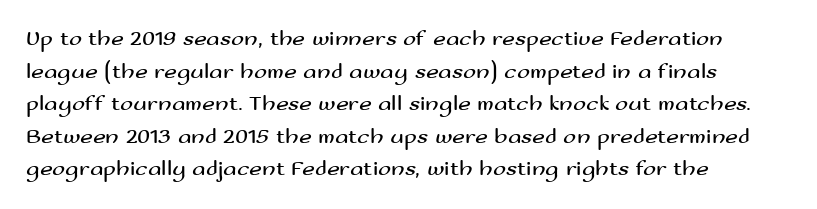
Rows of type keep a routine distance in the vertical direction. The space beneath each line is pristine and unruled. Which margin do the lines hug? The left one — the right edge is uneven. The letterforms sit shoulder to shoulder at normal distance.
